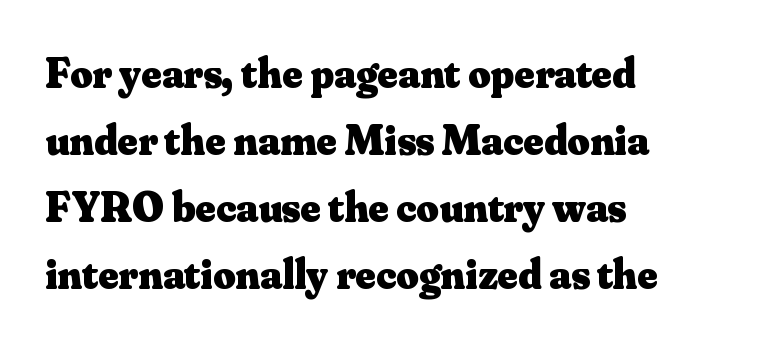
The lettering stays uniformly vertical, giving the passage a roman look. Character widths vary here, with narrow letters taking less room than wide ones. Inter-character spacing is left at the font's built-in metrics. The sample has been set heavy, in full bold.
